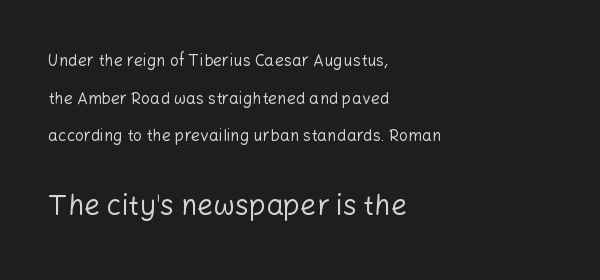
{"serif": "no", "italic": "no", "bold": "no", "weight": "regular", "width": "normal", "stroke_contrast": "low", "x_height": "medium", "monospaced": "no", "underline": "no", "align": "left", "line_spacing": "loose", "line_spacing_ratio": 2.35, "letter_spacing": "normal", "letter_spacing_em": 0.0, "larger_block": "second", "size_ratio": 1.75, "glyph_px": 28}
